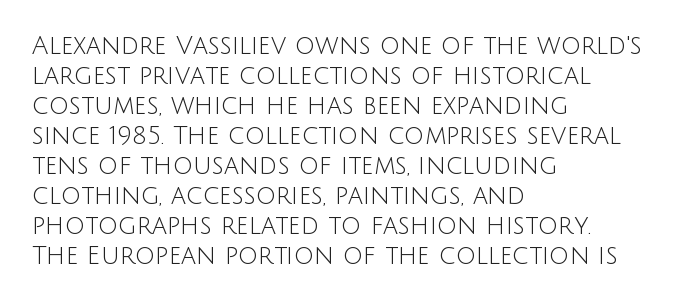
Stem width sits at or under what a default text font uses. Rendered with straight, roman letterforms. In CSS terms this would be text-align: left. Is the letter spacing exaggerated? No — it looks like the ordinary default.
